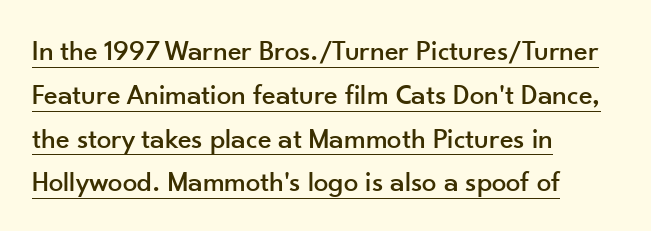
Q: Is the text italic (slanted)? A: No, it is upright.
Q: Is the typeface a serif or a sans-serif typeface? A: Sans-serif.
Q: Is the text underlined? A: Yes.
Q: How is the paragraph aligned? A: Left-aligned.
Q: Is the spacing between letters normal or unusually wide? A: Normal.
Q: Is the spacing between lines tight, normal or loose? A: Normal.
Q: Width (condensed, normal, or wide)? A: Normal.
Q: Stroke contrast? A: Low.
Q: x-height? A: Small.
Q: Monospaced? A: No.
